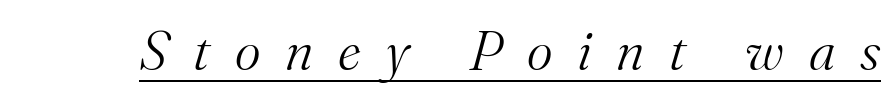
Tracking here is generous; glyphs stand well apart from one another. What kind of face is this? One with serifs. Stroke mass is kept to a normal reading level or below. The letters are slanted; this is an italic face.
